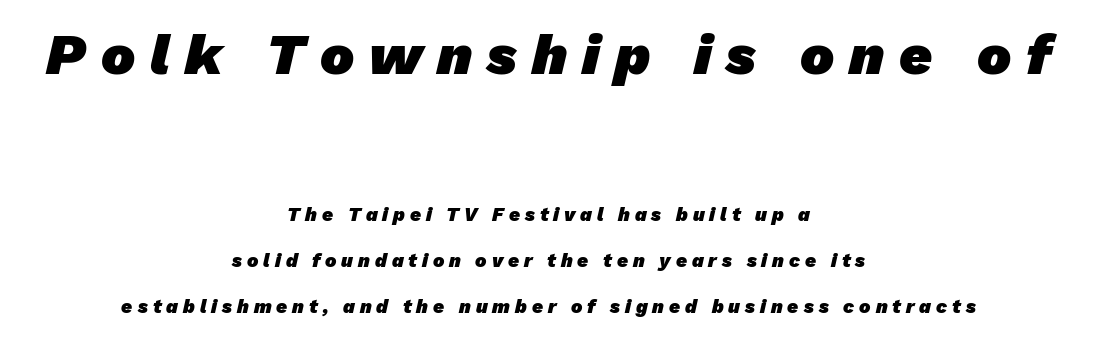
Here the designer chose a conventional face with non-uniform glyph widths. Quick note: interline space is abundant. Heavy-handed strokes throughout: this text is bold. Anything drawn beneath the words? Only blank space. Leftover space on each line is divided equally before and after the words.
